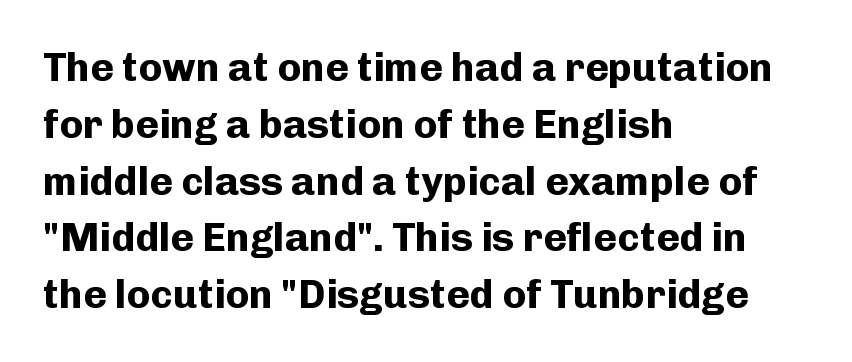
Q: Is the text bold? A: Yes.
Q: Is the text italic (slanted)? A: No, it is upright.
Q: Is the typeface a serif or a sans-serif typeface? A: Sans-serif.
Q: Is the text underlined? A: No.
Q: How is the paragraph aligned? A: Left-aligned.
Q: Is the spacing between letters normal or unusually wide? A: Normal.
Q: Is the spacing between lines tight, normal or loose? A: Normal.
Q: Width (condensed, normal, or wide)? A: Normal.
Q: Stroke contrast? A: Low.
Q: x-height? A: Medium.
Q: Monospaced? A: No.
